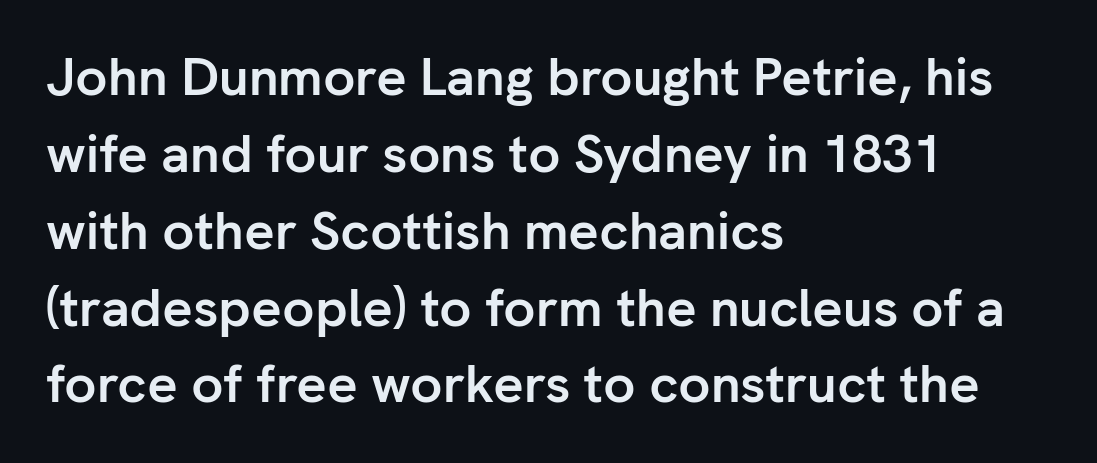
Q: Is the text bold? A: Yes.
Q: Is the text italic (slanted)? A: No, it is upright.
Q: Is the typeface a serif or a sans-serif typeface? A: Sans-serif.
Q: Is the text underlined? A: No.
Q: How is the paragraph aligned? A: Left-aligned.
Q: Is the spacing between letters normal or unusually wide? A: Normal.
Q: Is the spacing between lines tight, normal or loose? A: Normal.
Q: Width (condensed, normal, or wide)? A: Normal.
Q: Stroke contrast? A: Low.
Q: x-height? A: Medium.
Q: Monospaced? A: No.
